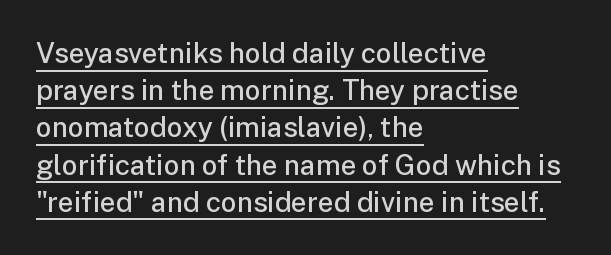
The image shows 28 px semibold sans-serif type, upright; set left-aligned, normal line spacing (1.33x), normal letter spacing, underlined; low stroke contrast and a medium x-height.
